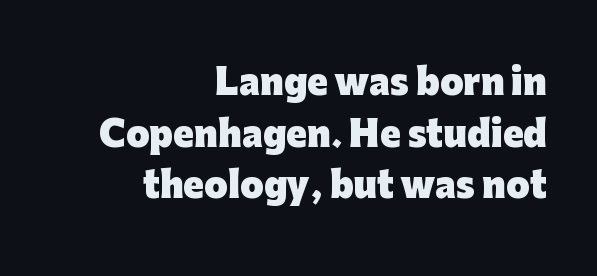
{"serif": "no", "italic": "no", "bold": "yes", "weight": "heavy", "width": "normal", "stroke_contrast": "low", "x_height": "medium", "monospaced": "no", "underline": "no", "align": "right", "line_spacing": "normal", "line_spacing_ratio": 1.52, "letter_spacing": "normal", "letter_spacing_em": 0.0, "glyph_px": 34}
